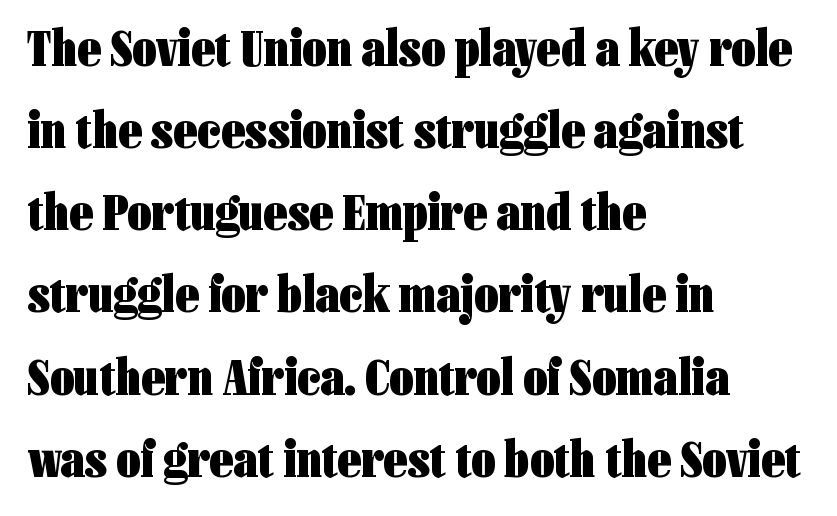
The image shows 52 px heavy, condensed sans-serif type, upright; set left-aligned, normal line spacing (1.58x), normal letter spacing, not underlined; low stroke contrast and a medium x-height.
